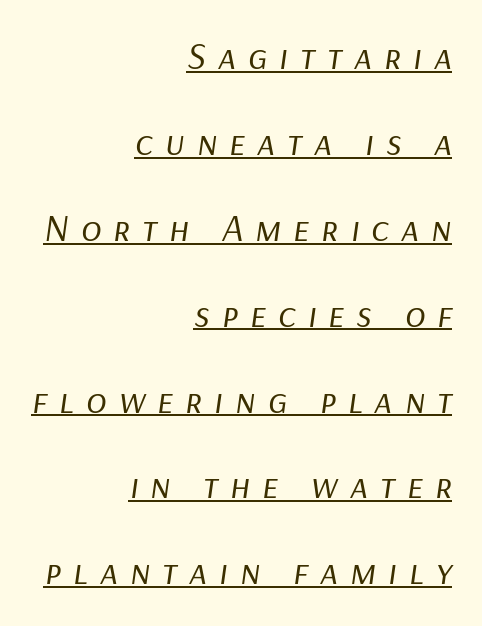
{"italic": "yes", "lean": "right", "slant_degrees": 9, "bold": "no", "weight": "regular", "width": "normal", "stroke_contrast": "low", "x_height": "medium", "monospaced": "no", "underline": "yes", "align": "right", "line_spacing": "loose", "line_spacing_ratio": 2.26, "letter_spacing": "wide", "letter_spacing_em": 0.31, "glyph_px": 38}
